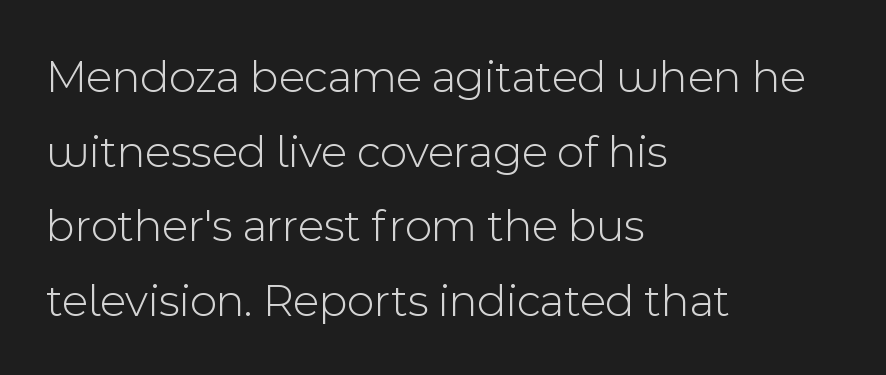
{"serif": "no", "italic": "no", "bold": "no", "weight": "light", "width": "normal", "x_height": "medium", "monospaced": "no", "underline": "no", "align": "left", "line_spacing": "normal", "line_spacing_ratio": 1.59, "letter_spacing": "normal", "letter_spacing_em": 0.0, "glyph_px": 47}
